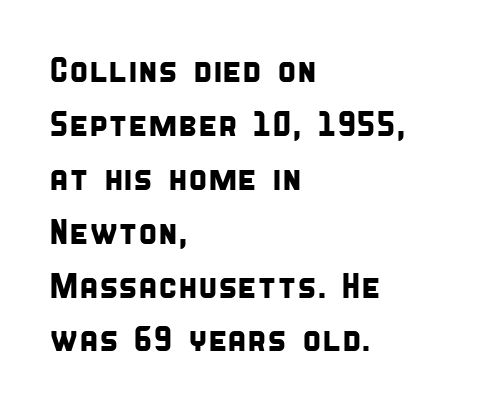
{"serif": "no", "width": "condensed", "stroke_contrast": "low", "x_height": "large", "monospaced": "no", "underline": "no", "align": "left", "line_spacing": "normal", "line_spacing_ratio": 1.54, "letter_spacing": "normal", "letter_spacing_em": 0.0, "glyph_px": 35}
